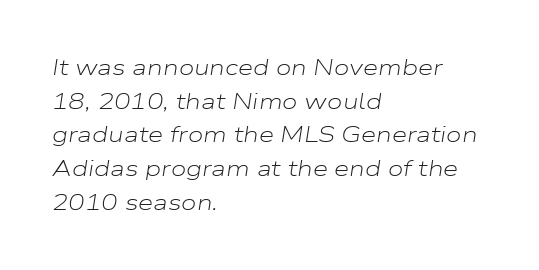
One glance says typical: line gaps are just what's usual. On a weight scale, this lands at 450 or below. Yep, that's italic — everything's leaning. Characters follow at the spacing the type designer built in. Letters rest on an invisible, unmarked baseline. Line beginnings align vertically; line endings do not.
